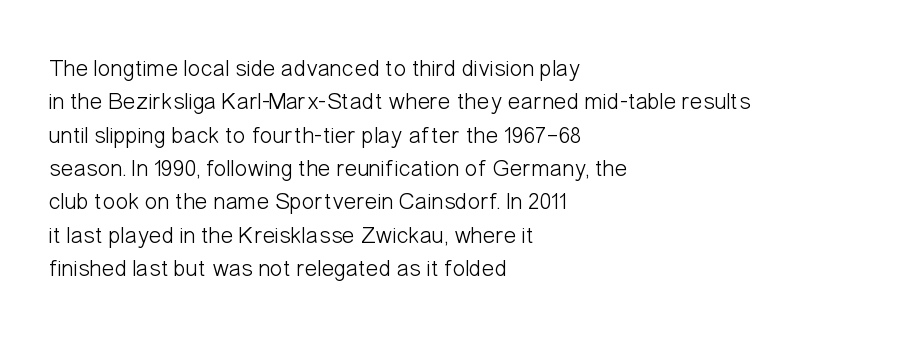
The image shows 24 px text type, upright; set left-aligned, normal line spacing (1.39x), normal letter spacing, not underlined.
